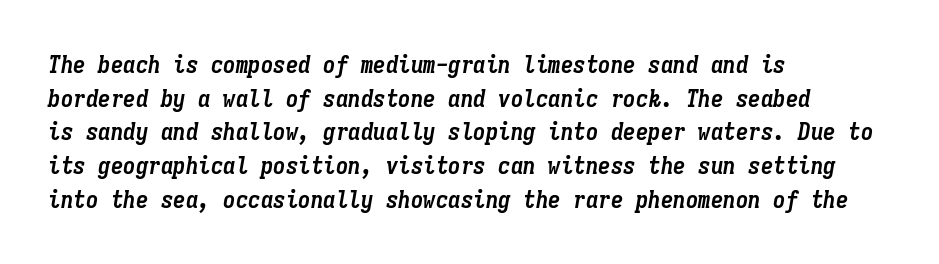
The image shows 25 px bold type, italic (leaning right); set left-aligned, normal line spacing (1.35x), normal letter spacing, not underlined.
